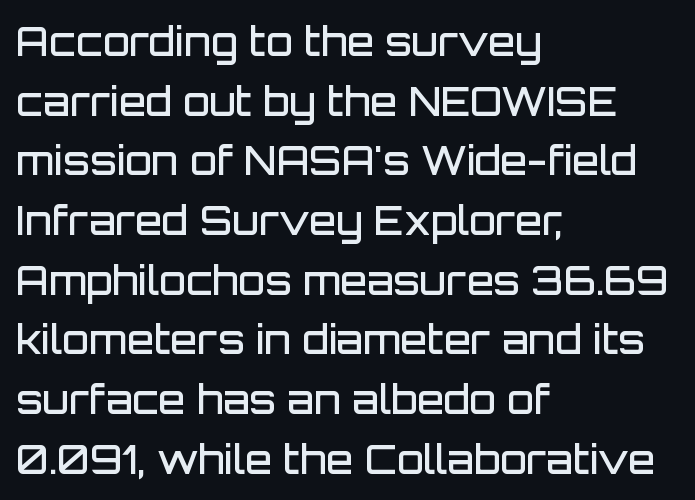
Q: Is the text bold? A: Semi-bold.
Q: Is the text italic (slanted)? A: No, it is upright.
Q: Is the typeface a serif or a sans-serif typeface? A: Sans-serif.
Q: Is the text underlined? A: No.
Q: How is the paragraph aligned? A: Left-aligned.
Q: Is the spacing between letters normal or unusually wide? A: Normal.
Q: Is the spacing between lines tight, normal or loose? A: Normal.
Q: Width (condensed, normal, or wide)? A: Normal.
Q: Stroke contrast? A: Low.
Q: x-height? A: Large.
Q: Monospaced? A: No.
